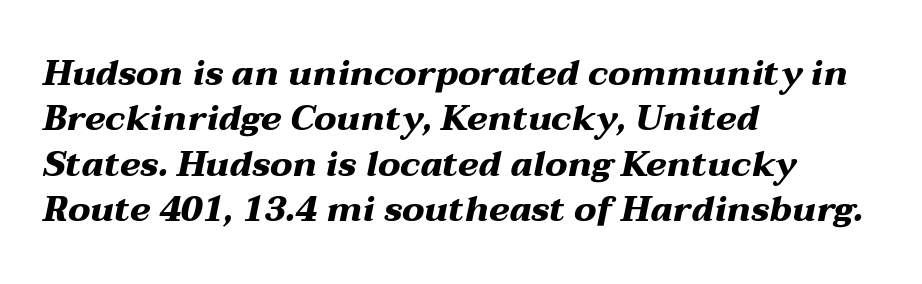
{"italic": "yes", "lean": "right", "slant_degrees": 12, "bold": "yes", "weight": "heavy", "width": "wide", "stroke_contrast": "medium", "x_height": "medium", "monospaced": "no", "underline": "no", "align": "left", "line_spacing": "normal", "line_spacing_ratio": 1.3, "letter_spacing": "normal", "letter_spacing_em": 0.0, "glyph_px": 35}
